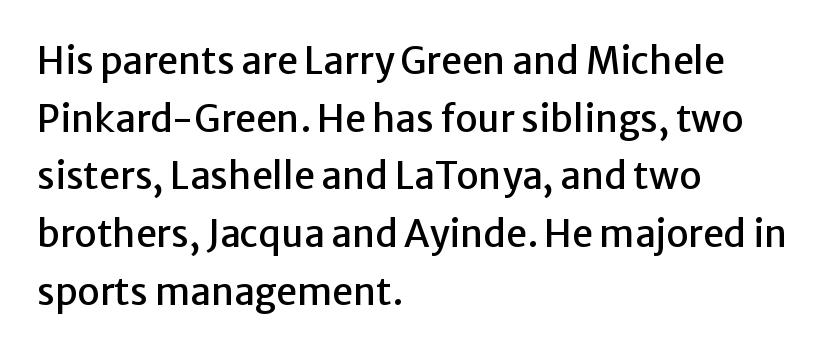
The image shows 37 px sans-serif type, upright; set left-aligned, normal line spacing (1.56x), normal letter spacing, not underlined; low stroke contrast and a medium x-height.
